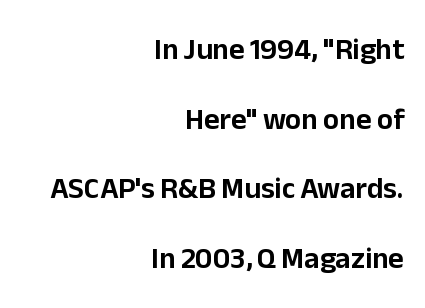
{"serif": "no", "italic": "no", "width": "normal", "stroke_contrast": "low", "x_height": "medium", "monospaced": "no", "underline": "no", "align": "right", "line_spacing": "loose", "line_spacing_ratio": 2.32, "letter_spacing": "normal", "letter_spacing_em": 0.0, "glyph_px": 30}
